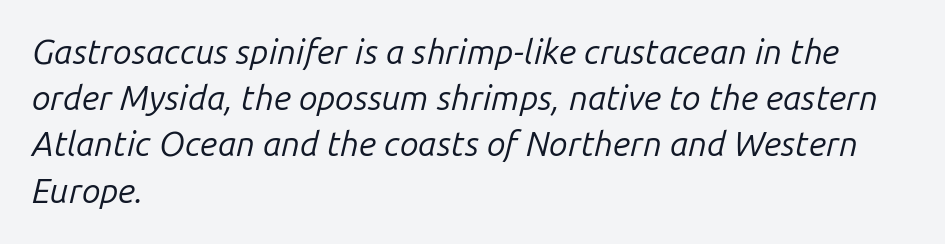
The image shows 34 px regular-weight type, italic (leaning right); set left-aligned, normal line spacing (1.36x), normal letter spacing, not underlined; low stroke contrast and a medium x-height.
